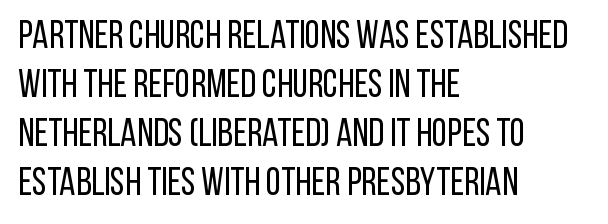
{"serif": "no", "italic": "no", "bold": "no", "weight": "regular", "width": "condensed", "stroke_contrast": "low", "x_height": "large", "monospaced": "no", "underline": "no", "align": "left", "line_spacing": "normal", "line_spacing_ratio": 1.26, "letter_spacing": "normal", "letter_spacing_em": 0.0, "glyph_px": 39}
